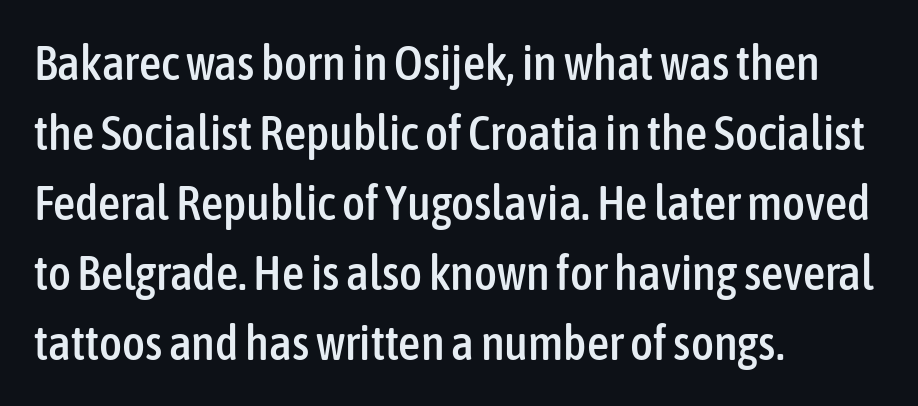
{"serif": "no", "italic": "no", "width": "condensed", "stroke_contrast": "low", "x_height": "medium", "monospaced": "no", "underline": "no", "align": "left", "line_spacing": "normal", "line_spacing_ratio": 1.43, "letter_spacing": "normal", "letter_spacing_em": 0.0, "glyph_px": 49}
